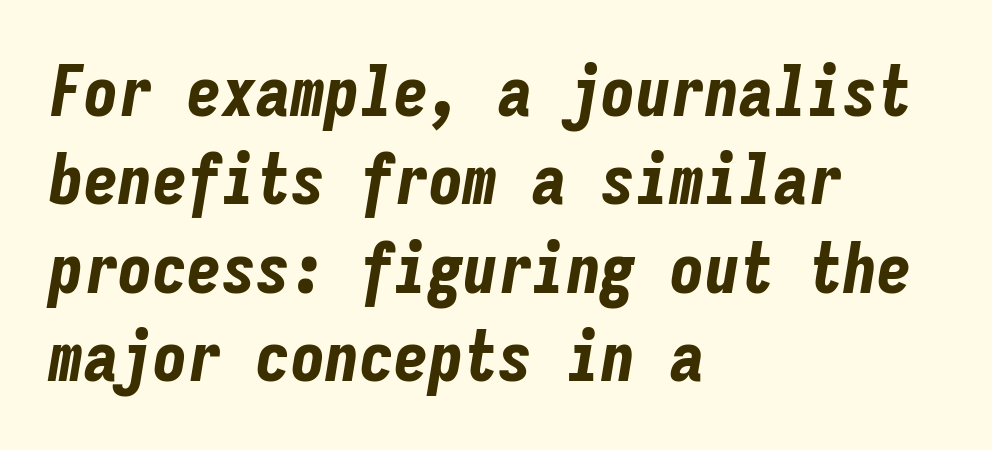
Where is the straight margin? On the left. Glyph-to-glyph distance matches everyday printed text. Here the designer chose a console-style face with uniform glyph widths. Rule under the text: the space is simply empty. Thick stems and heavy bowls — unmistakably bold. Vertically, the passage feels balanced, rows spaced as you'd expect.
